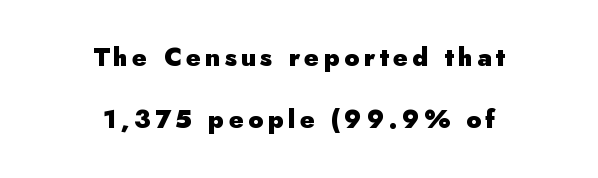
The specimen omits any rule beneath the text block's lines. I'd describe the lettering as bold — thick and assertive. Line spacing here is loose. In CSS terms this would be text-align: center. Tall strokes in this sample are plumb rather than angled.
